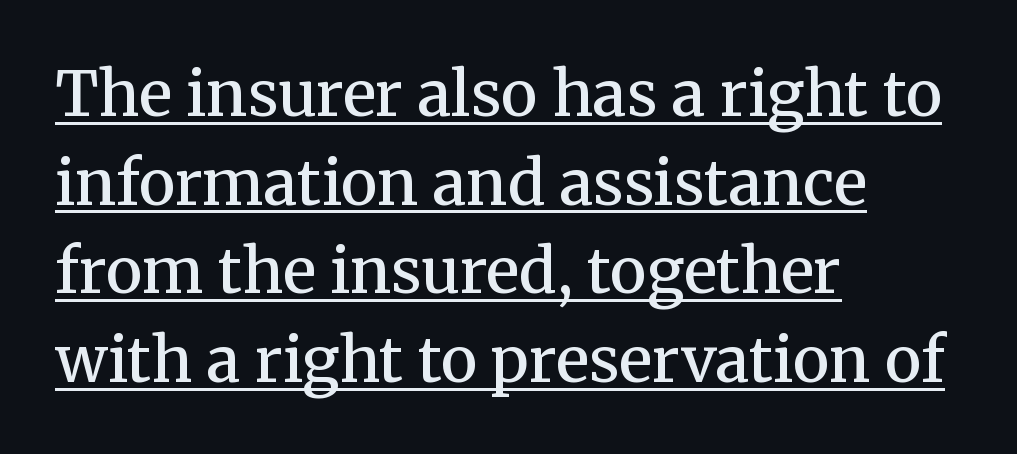
The image shows 62 px semibold serif type, upright; set left-aligned, normal line spacing (1.43x), normal letter spacing, underlined; medium stroke contrast and a medium x-height.
